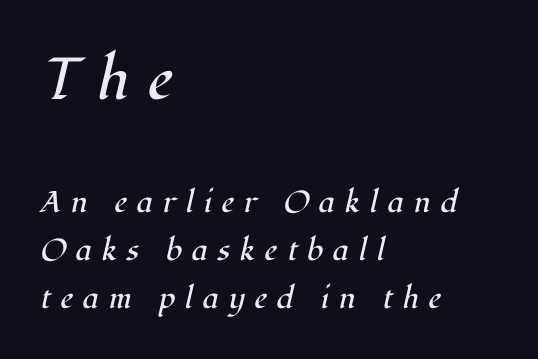
The image shows 59 px regular-weight serif type, italic (leaning right); set left-aligned, normal line spacing (1.6x), unusually wide letter spacing (+0.32 em), not underlined; the first (top) block is 1.97x larger; high stroke contrast and a medium x-height.
